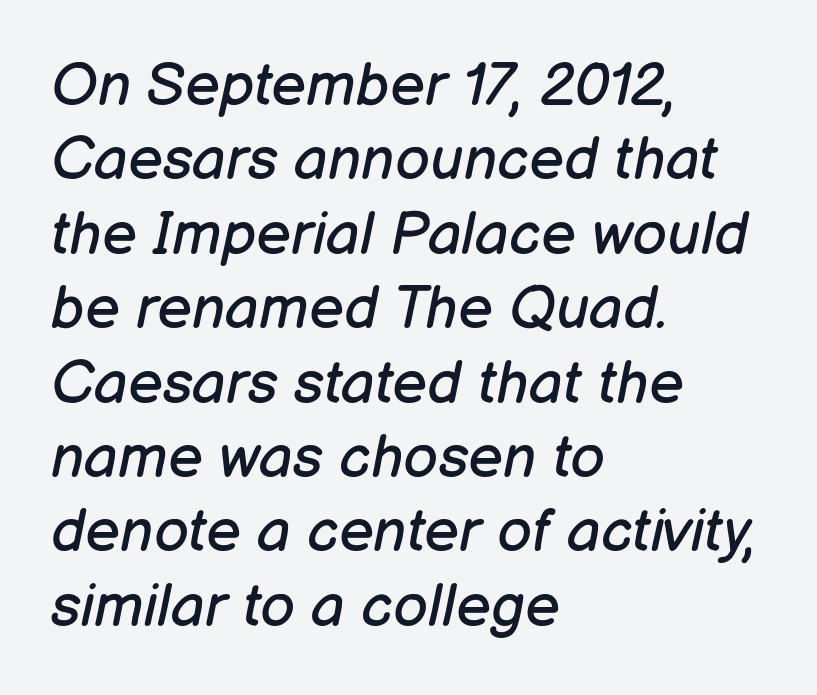
Q: Is the text bold? A: No.
Q: Is the text italic (slanted)? A: Yes, it leans right by about 12 degrees.
Q: Is the text underlined? A: No.
Q: How is the paragraph aligned? A: Left-aligned.
Q: Is the spacing between letters normal or unusually wide? A: Normal.
Q: Width (condensed, normal, or wide)? A: Normal.
Q: Stroke contrast? A: Low.
Q: x-height? A: Medium.
Q: Monospaced? A: No.
